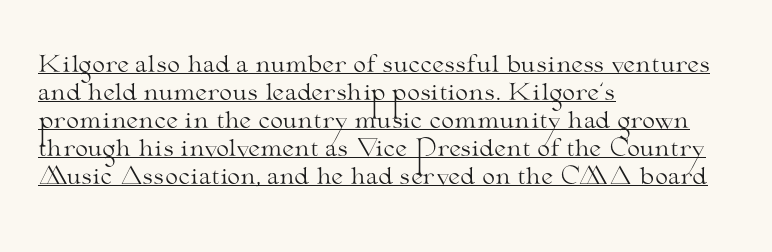
The image shows 23 px text type, upright; set left-aligned, line spacing 1.22x, normal letter spacing, underlined.
